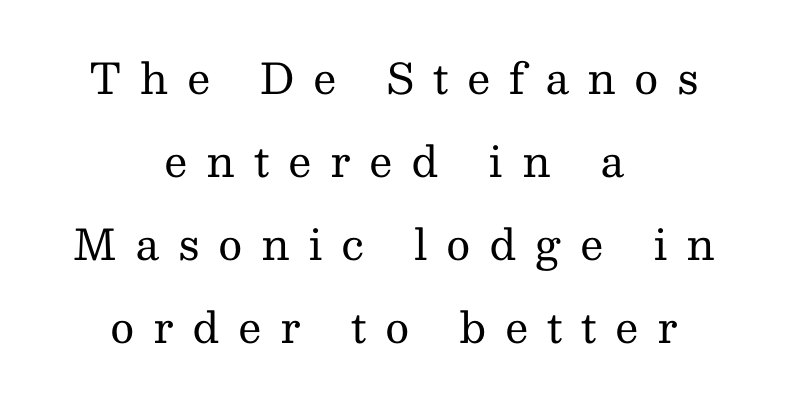
The image shows 42 px regular-weight serif type, upright; set centered, loose line spacing (1.98x), unusually wide letter spacing (+0.44 em), not underlined; medium stroke contrast and a medium x-height.
